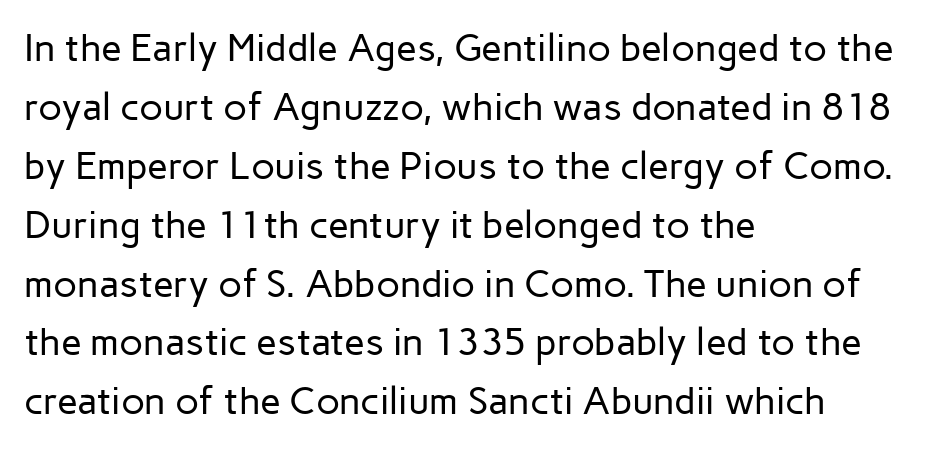
{"serif": "no", "italic": "no", "bold": "no", "weight": "regular", "width": "normal", "stroke_contrast": "low", "x_height": "medium", "monospaced": "no", "underline": "no", "align": "left", "line_spacing": "normal", "line_spacing_ratio": 1.55, "letter_spacing": "normal", "letter_spacing_em": 0.0, "glyph_px": 38}
